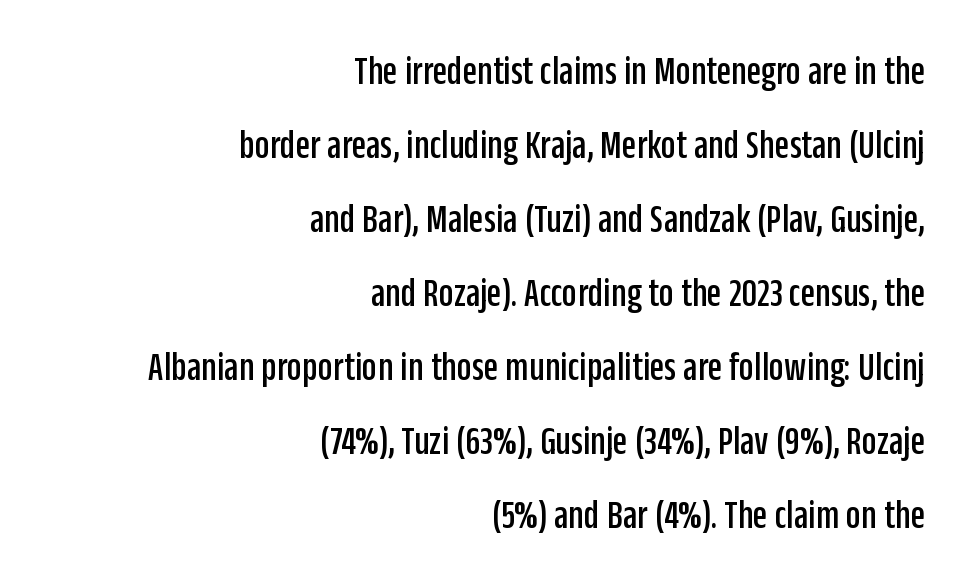
The image shows 42 px condensed sans-serif type, upright; set right-aligned, line spacing 1.76x, normal letter spacing, not underlined; low stroke contrast and a large x-height.
